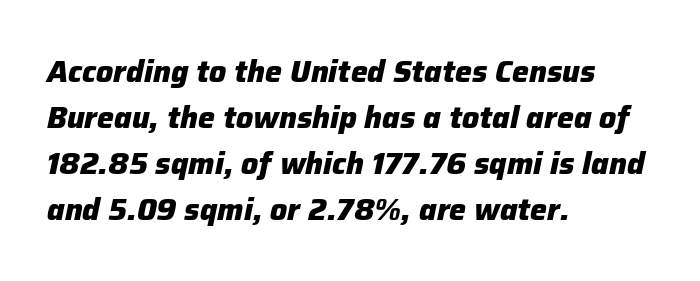
Q: Is the text bold? A: Yes.
Q: Is the text italic (slanted)? A: Yes, it leans right by about 12 degrees.
Q: Is the text underlined? A: No.
Q: How is the paragraph aligned? A: Left-aligned.
Q: Is the spacing between letters normal or unusually wide? A: Normal.
Q: Is the spacing between lines tight, normal or loose? A: Normal.
Q: Width (condensed, normal, or wide)? A: Normal.
Q: Stroke contrast? A: Low.
Q: x-height? A: Medium.
Q: Monospaced? A: No.
